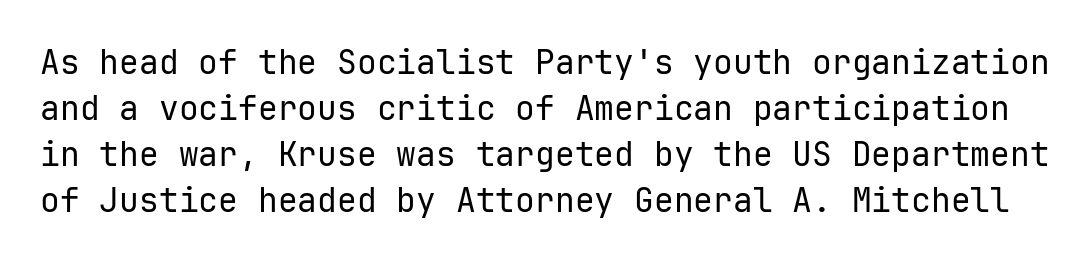
{"serif": "no", "italic": "no", "bold": "no", "weight": "regular", "width": "normal", "stroke_contrast": "low", "x_height": "medium", "monospaced": "yes", "underline": "no", "line_spacing": "normal", "line_spacing_ratio": 1.39, "letter_spacing": "normal", "letter_spacing_em": 0.0, "glyph_px": 33}
